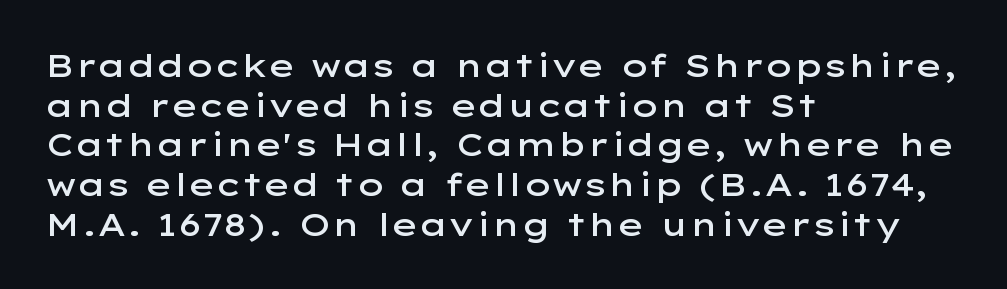
The image shows 32 px semibold, wide sans-serif type, upright; set left-aligned, line spacing 1.24x, normal letter spacing, not underlined; low stroke contrast and a medium x-height.
